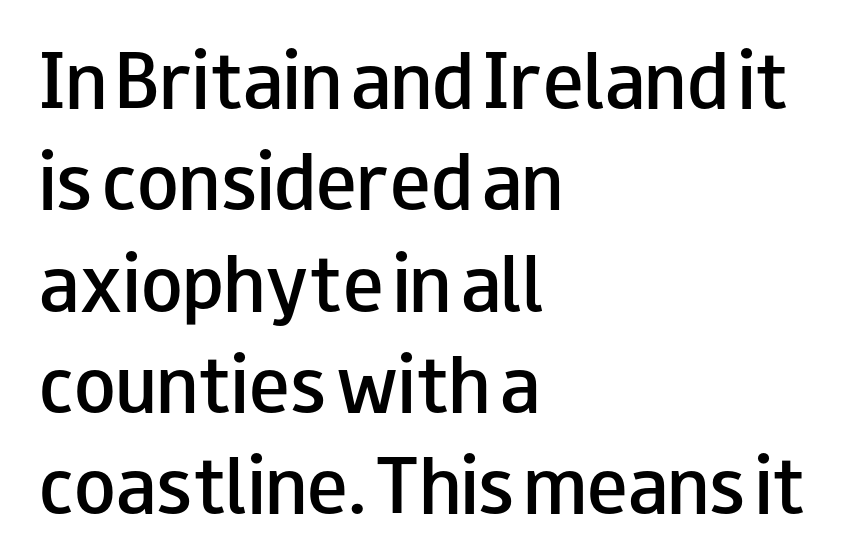
{"serif": "no", "italic": "no", "bold": "semi", "weight": "semibold", "width": "wide", "stroke_contrast": "low", "x_height": "small", "monospaced": "no", "underline": "no", "align": "left", "line_spacing": "normal", "line_spacing_ratio": 1.49, "letter_spacing": "normal", "letter_spacing_em": 0.0, "glyph_px": 68}
